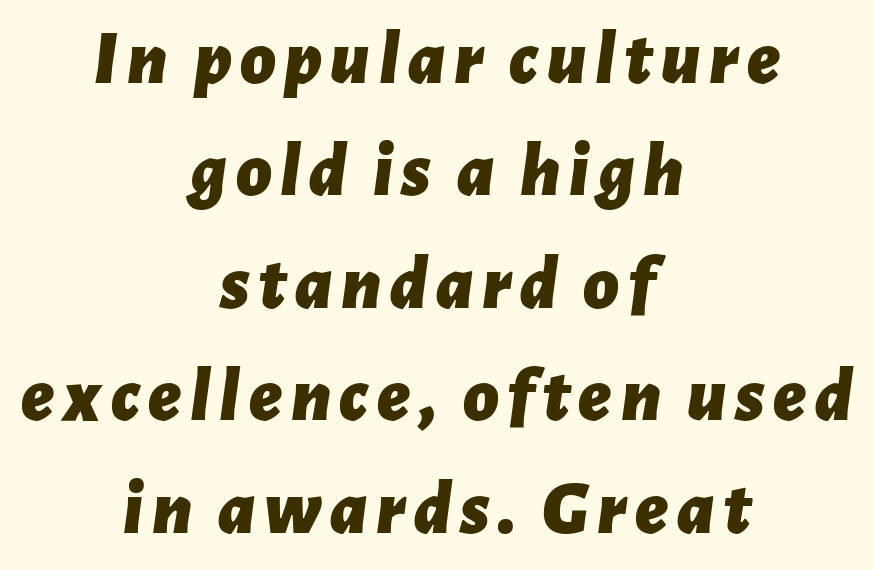
Q: Is the text bold? A: Yes.
Q: Is the text italic (slanted)? A: Yes, it leans right by about 7 degrees.
Q: Is the text underlined? A: No.
Q: How is the paragraph aligned? A: Centered.
Q: Is the spacing between lines tight, normal or loose? A: Normal.
Q: Width (condensed, normal, or wide)? A: Normal.
Q: Stroke contrast? A: Low.
Q: x-height? A: Medium.
Q: Monospaced? A: No.
